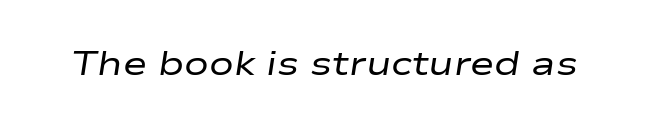
Check the space under the baseline: it is left empty. Nothing heavy about these letters — not bold at all. The horizontal fit of the characters is conventional and even. Here the designer chose a conventional face with non-uniform glyph widths.
